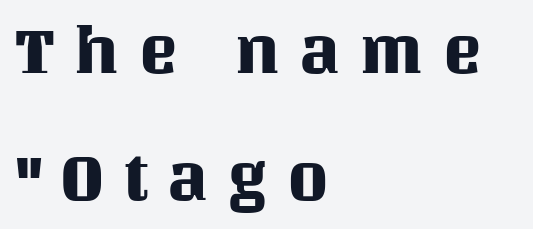
Q: Is the text italic (slanted)? A: No, it is upright.
Q: Is the text underlined? A: No.
Q: How is the paragraph aligned? A: Left-aligned.
Q: Is the spacing between letters normal or unusually wide? A: Unusually wide.
Q: Is the spacing between lines tight, normal or loose? A: Loose.
Q: Width (condensed, normal, or wide)? A: Normal.
Q: Stroke contrast? A: Medium.
Q: x-height? A: Large.
Q: Monospaced? A: No.
